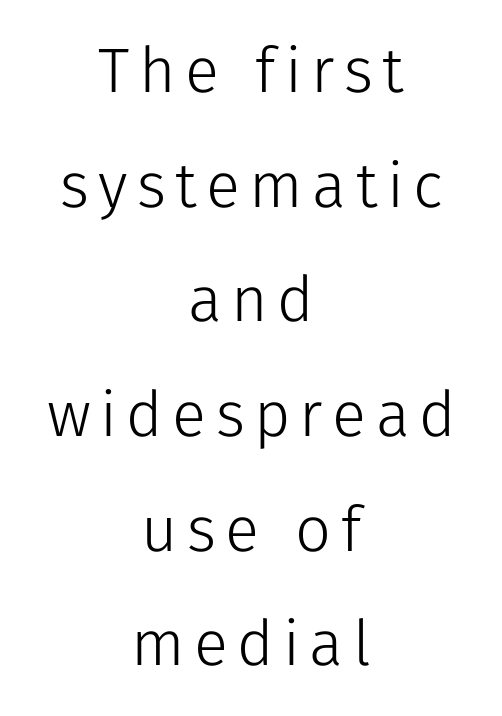
The letters look calm and open, with moderate or lighter stems. Regarding serifs, this sample does without them. The rendering positions every line midway between the sides. The lettering stays uniformly vertical, giving the passage a roman look.
